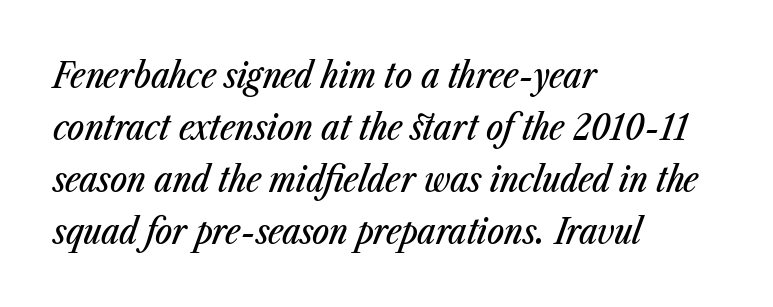
These lines are set flush left with a ragged right edge. Rule under the text: the space is simply empty. The space between consecutive lines is moderate. How are the letters spaced? Ordinarily, with no added tracking. Looking at the ascenders, they clearly lean. Character widths vary here, with narrow letters taking less room than wide ones.
